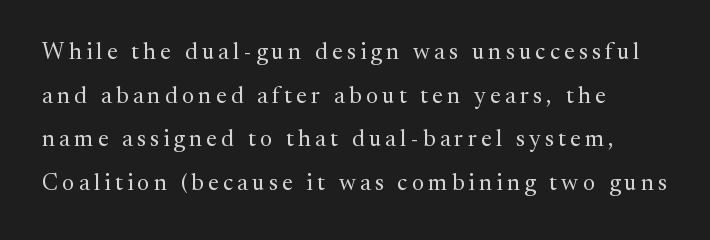
Q: Is the text bold? A: No.
Q: Is the text italic (slanted)? A: No, it is upright.
Q: Is the text underlined? A: No.
Q: Is the spacing between lines tight, normal or loose? A: Loose.
